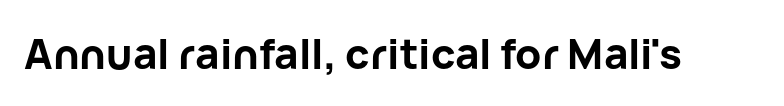
{"serif": "no", "italic": "no", "bold": "yes", "weight": "bold", "width": "normal", "stroke_contrast": "low", "x_height": "medium", "monospaced": "no", "underline": "no", "letter_spacing": "normal", "letter_spacing_em": 0.0, "glyph_px": 42}
